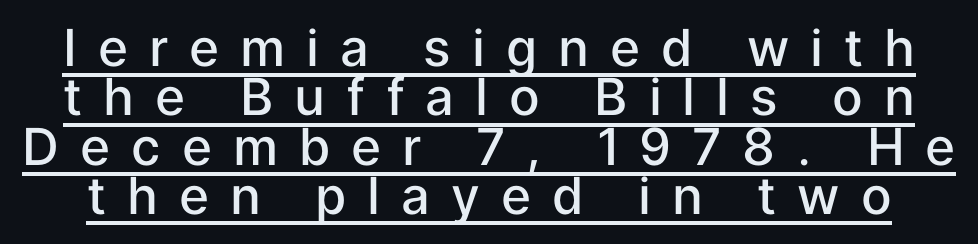
The image shows 51 px semibold sans-serif type, upright; set tight line spacing (0.97x), unusually wide letter spacing (+0.41 em), underlined; low stroke contrast and a medium x-height.
